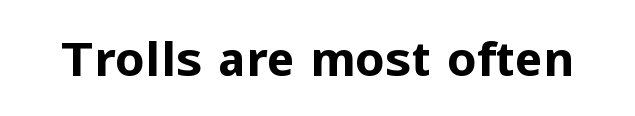
The letters advance in unequal steps, a hallmark of proportional type. The line texture is even and compact thanks to regular tracking. Look at the stroke-to-counter ratio: heavy, a bold. Classification — sans serif.
